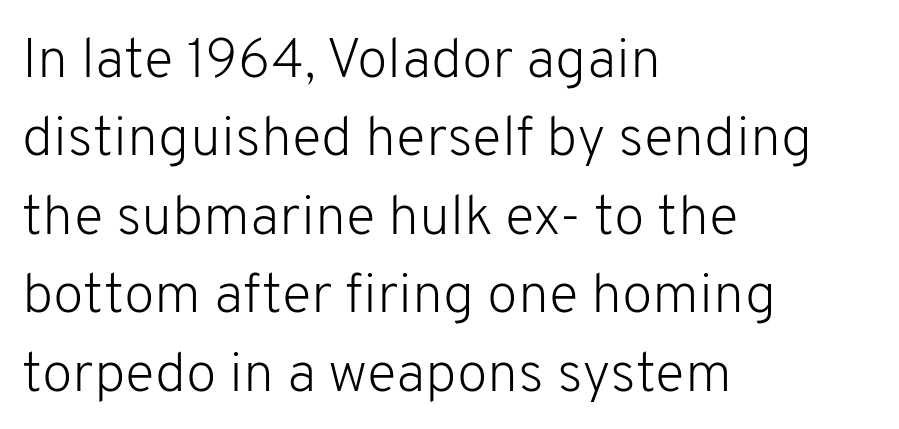
The image shows 56 px light sans-serif type, upright; set left-aligned, normal line spacing (1.4x), normal letter spacing, not underlined; low stroke contrast and a medium x-height.
